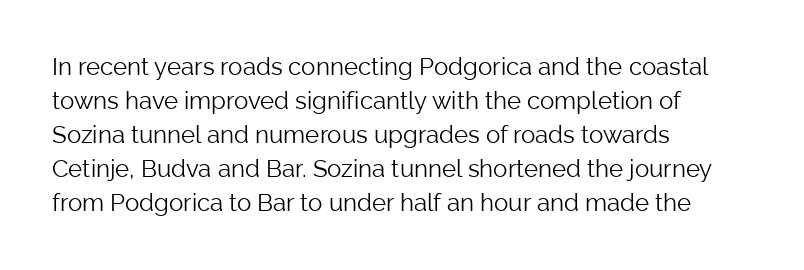
{"italic": "no", "bold": "no", "underline": "no", "align": "left", "line_spacing": "normal", "line_spacing_ratio": 1.42, "letter_spacing": "normal", "letter_spacing_em": 0.0, "glyph_px": 24}
